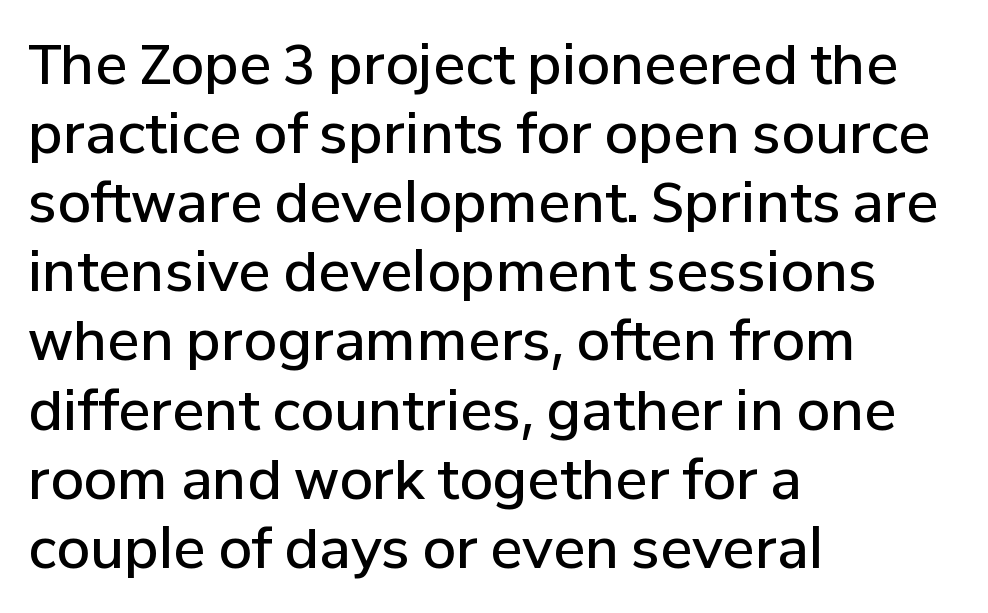
The image shows 54 px semibold sans-serif type, upright; set left-aligned, normal line spacing (1.28x), normal letter spacing, not underlined; low stroke contrast and a medium x-height.
